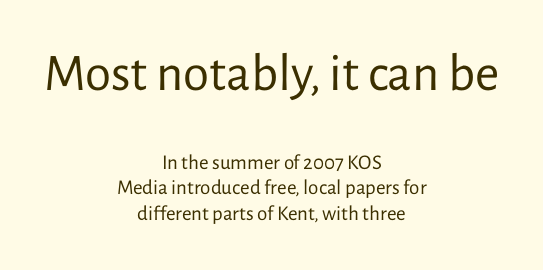
Reading down the block, each line starts at a different indent, mirrored at its end. Stems here are at most as thick as an everyday book face. Each letter keeps its own natural width here, so spacing adapts to shape. Check the space under the baseline: it is left empty. These lines keep a tight, regular rhythm from letter to letter. Compare the two chunks: the upper has the greater cap height.
